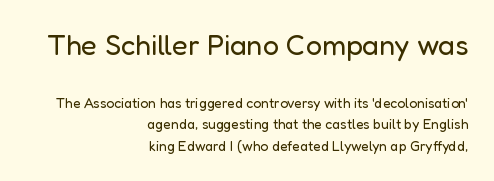
The image shows 29 px regular-weight sans-serif type, upright; set right-aligned, normal line spacing (1.54x), normal letter spacing, not underlined; the first (top) block is 2.07x larger; low stroke contrast and a medium x-height.
